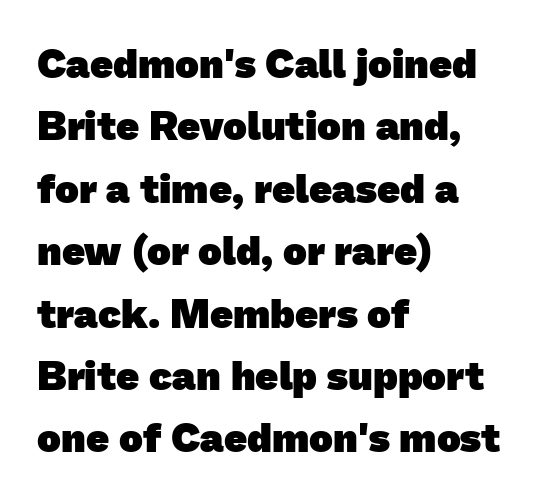
Plenty of ink on the page — the face is bold. Think of a printed novel: that variable character pitch is what you see here. Tracking value appears to be zero — textbook default spacing. Stroke terminals: plain, sans-serif.
